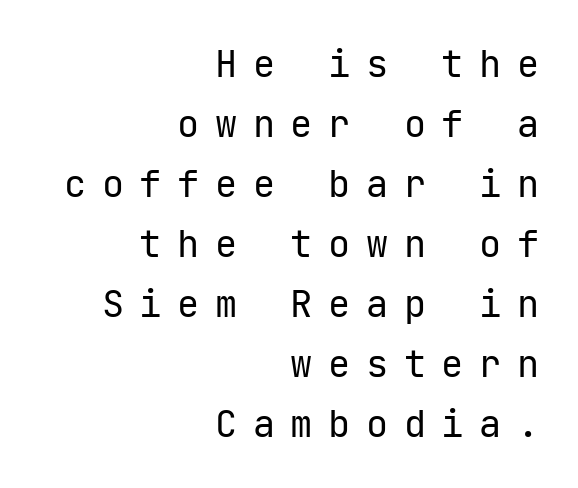
The image shows 37 px regular-weight sans-serif type, upright; set right-aligned, normal line spacing (1.62x), unusually wide letter spacing (+0.42 em), not underlined; low stroke contrast and a medium x-height.
